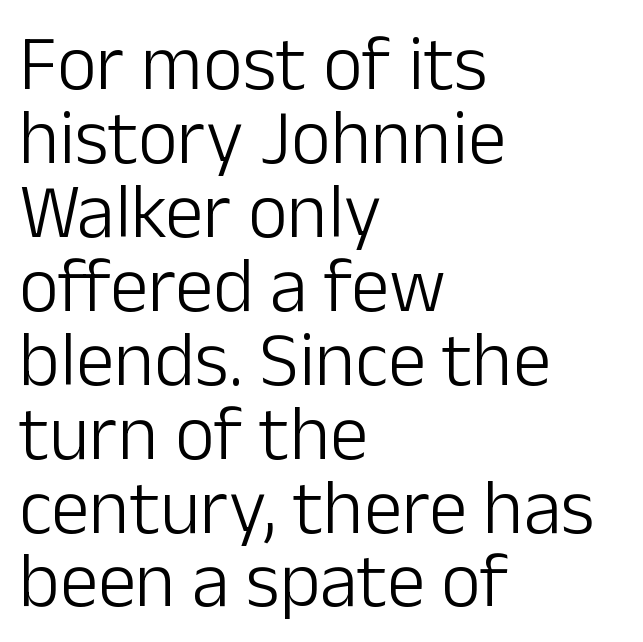
The image shows 77 px light sans-serif type, upright; set left-aligned, tight line spacing (0.96x), normal letter spacing, not underlined; low stroke contrast and a medium x-height.
